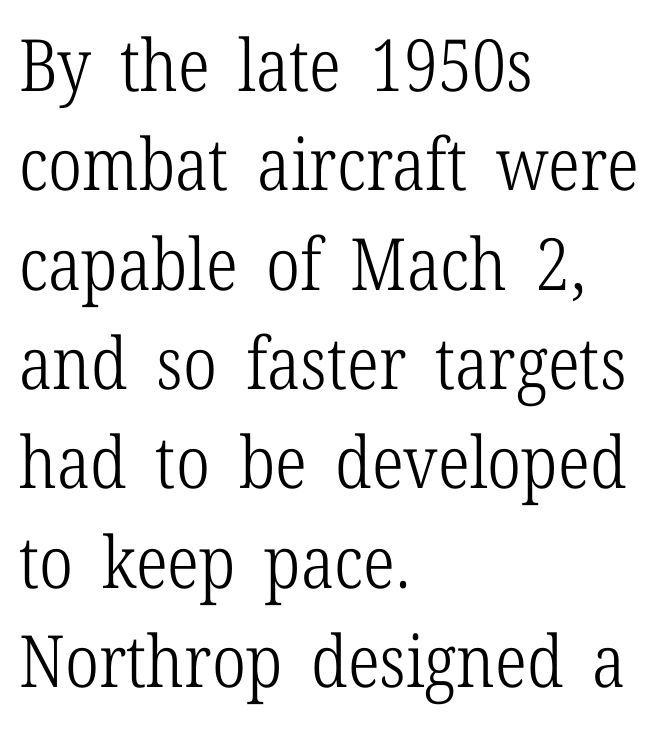
Q: Is the text bold? A: No.
Q: Is the text italic (slanted)? A: No, it is upright.
Q: Is the typeface a serif or a sans-serif typeface? A: Serif.
Q: Is the text underlined? A: No.
Q: How is the paragraph aligned? A: Left-aligned.
Q: Is the spacing between letters normal or unusually wide? A: Normal.
Q: Is the spacing between lines tight, normal or loose? A: Normal.
Q: Width (condensed, normal, or wide)? A: Condensed.
Q: Stroke contrast? A: Low.
Q: x-height? A: Medium.
Q: Monospaced? A: No.
